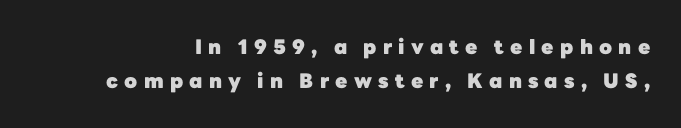
{"italic": "no", "bold": "yes", "underline": "no", "line_spacing": "normal", "line_spacing_ratio": 1.69, "letter_spacing": "wide", "letter_spacing_em": 0.31, "glyph_px": 20}
